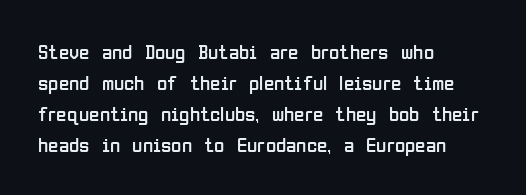
The image shows 21 px text type, upright; set left-aligned, normal line spacing (1.47x), normal letter spacing, not underlined.
